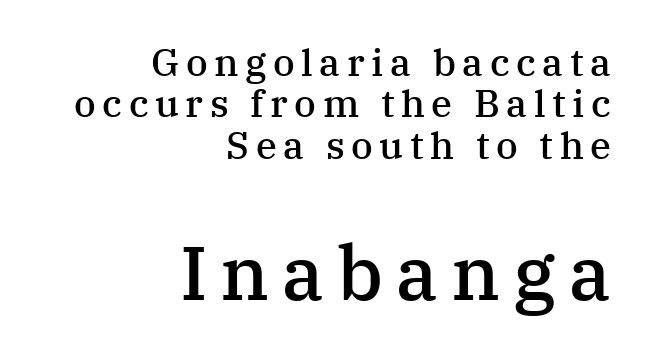
The image shows 76 px semibold serif type, upright; set right-aligned, tight line spacing (1.09x), not underlined; the second (bottom) block is 2.0x larger; medium stroke contrast and a medium x-height.
